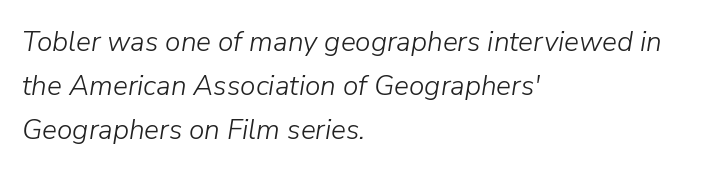
The image shows 28 px light type, italic (leaning right); set left-aligned, normal line spacing (1.57x), normal letter spacing, not underlined; low stroke contrast and a medium x-height.
